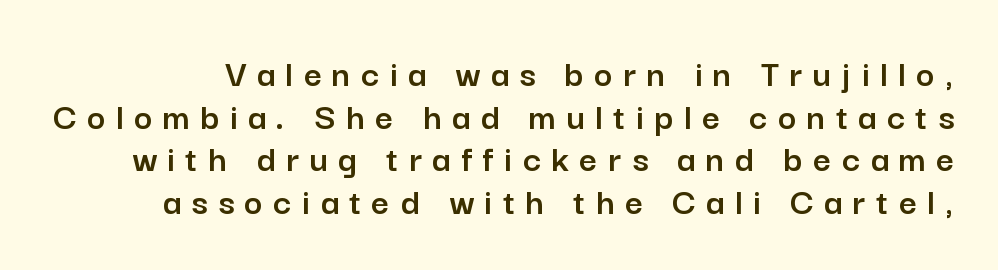
Rendered with straight, roman letterforms. Check where the strokes stop: nothing finishes them off — pure sans. In terms of leading, this rendering errs on the cramped side. The letters are spread apart with noticeably loose tracking.
